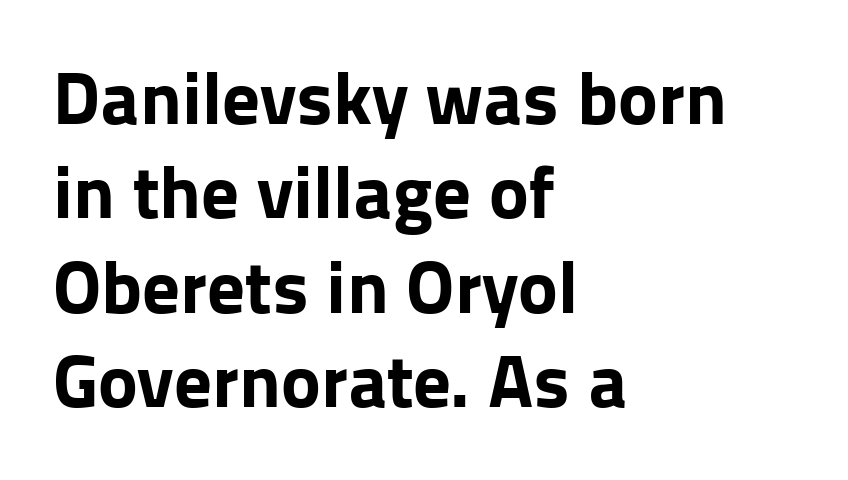
{"serif": "no", "italic": "no", "bold": "yes", "weight": "bold", "width": "normal", "stroke_contrast": "low", "x_height": "medium", "monospaced": "no", "underline": "no", "align": "left", "line_spacing": "normal", "line_spacing_ratio": 1.26, "letter_spacing": "normal", "letter_spacing_em": 0.0, "glyph_px": 75}
